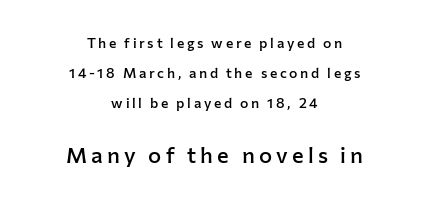
No word sits above an underline. Every character sits straight up, as roman type does. As a designer I'd log this as weight 600, semibold. A centered setting, common on invitations and titles, is used for this passage. You get the small type first, then a jump to larger type. A typesetter would call this leading open, well beyond the default.
